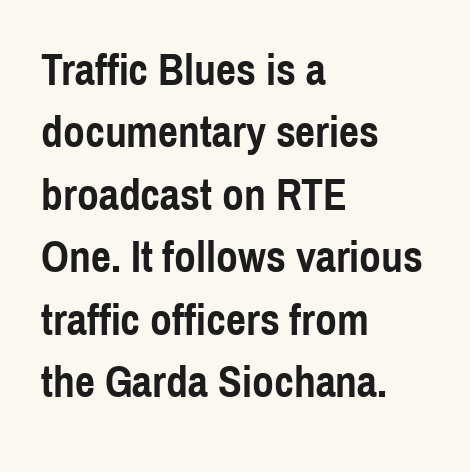
What kind of face is this? One without serifs — a sans. Typographic density is high because the face is bold. If you measured baseline to baseline, you'd find a middling distance. Looks like regular typesetting: each glyph gets only the width it needs.
